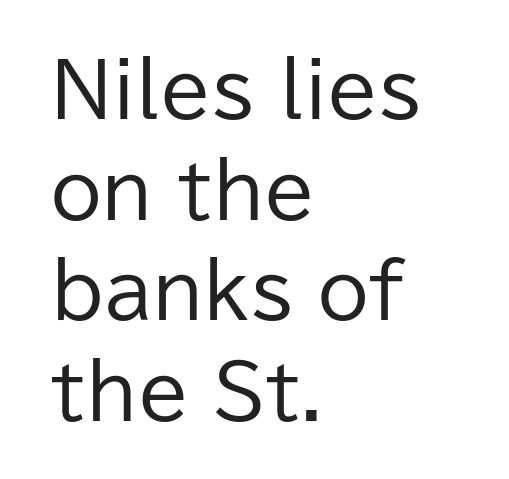
{"serif": "no", "italic": "no", "bold": "no", "weight": "regular", "width": "normal", "stroke_contrast": "low", "x_height": "medium", "monospaced": "no", "underline": "no", "align": "left", "line_spacing": "normal", "line_spacing_ratio": 1.36, "letter_spacing": "normal", "letter_spacing_em": 0.0, "glyph_px": 74}
